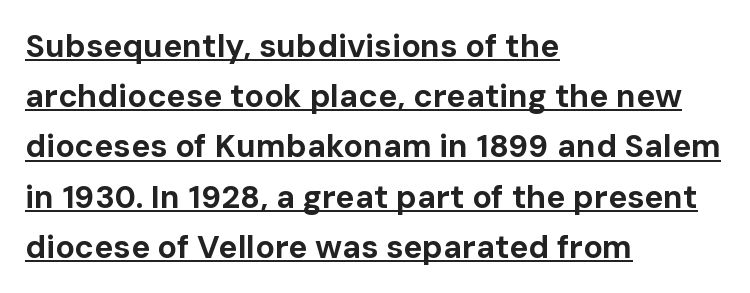
Upright lettering throughout. Left-aligned paragraph, ragged on the right. What kind of face is this? One without serifs — a sans. This block has exactly the height ordinary leading produces.
